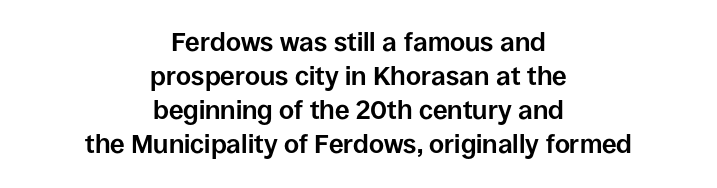
{"italic": "no", "bold": "yes", "underline": "no", "align": "center", "line_spacing": "normal", "line_spacing_ratio": 1.31, "letter_spacing": "normal", "letter_spacing_em": 0.0, "glyph_px": 26}
